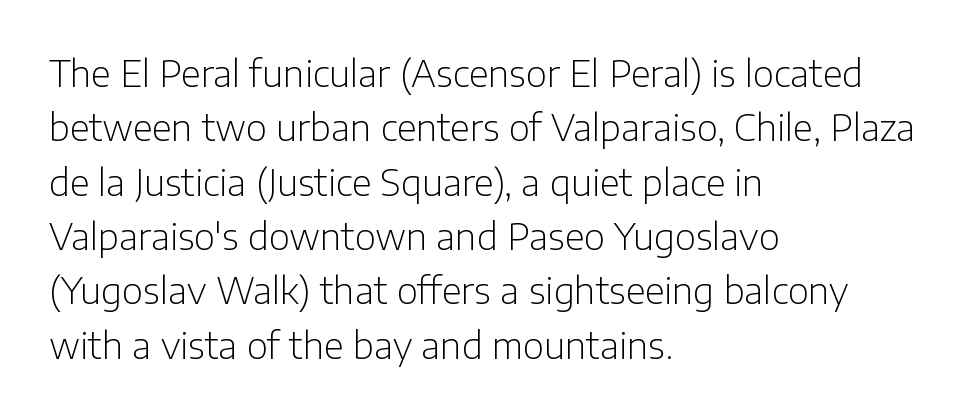
The space beneath each line is pristine and unruled. Interline gaps are of average width in this sample. The letters stand upright; this is a roman face. The passage is arranged the way most books set body copy — flush left.
